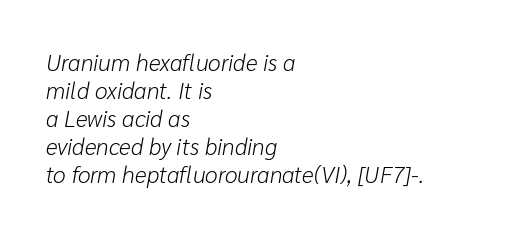
Q: Is the text bold? A: No.
Q: Is the text italic (slanted)? A: Yes, it leans right by about 10 degrees.
Q: Is the text underlined? A: No.
Q: How is the paragraph aligned? A: Left-aligned.
Q: Is the spacing between letters normal or unusually wide? A: Normal.
